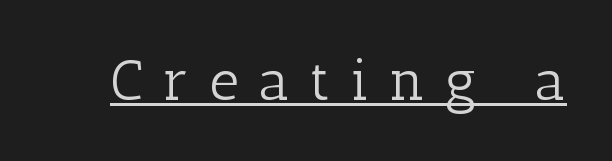
Spacing between characters has been opened up far beyond the box default. A typesetter would label this face a serif. If you drew a line through each stem, it would be perfectly vertical. These characters rest on top of a visible drawn line. A typesetter would call this proportional, since set widths differ per character.
